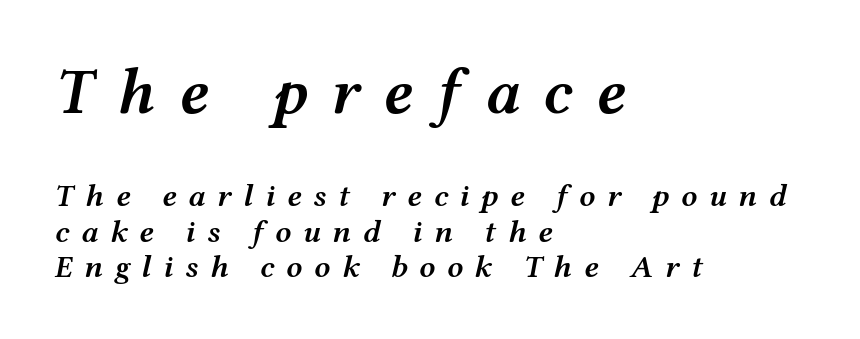
{"italic": "yes", "lean": "right", "slant_degrees": 12, "bold": "semi", "weight": "semibold", "width": "wide", "stroke_contrast": "medium", "x_height": "medium", "monospaced": "no", "underline": "no", "align": "left", "line_spacing": "tight", "line_spacing_ratio": 1.1, "letter_spacing": "wide", "letter_spacing_em": 0.36, "larger_block": "first", "size_ratio": 2.03, "glyph_px": 65}
